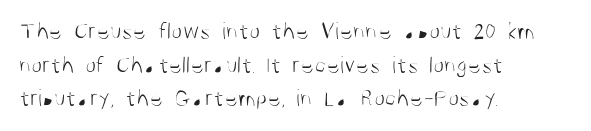
Q: Is the text bold? A: No.
Q: Is the text italic (slanted)? A: No, it is upright.
Q: Is the text underlined? A: No.
Q: How is the paragraph aligned? A: Left-aligned.
Q: Is the spacing between letters normal or unusually wide? A: Normal.
Q: Is the spacing between lines tight, normal or loose? A: Normal.
